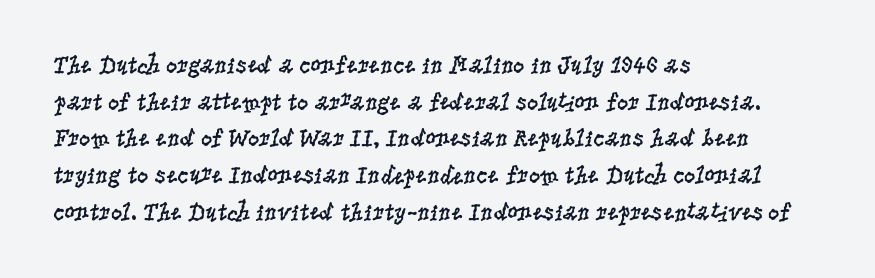
Q: Is the text bold? A: No.
Q: Is the text underlined? A: No.
Q: How is the paragraph aligned? A: Left-aligned.
Q: Is the spacing between letters normal or unusually wide? A: Normal.
Q: Is the spacing between lines tight, normal or loose? A: Normal.
